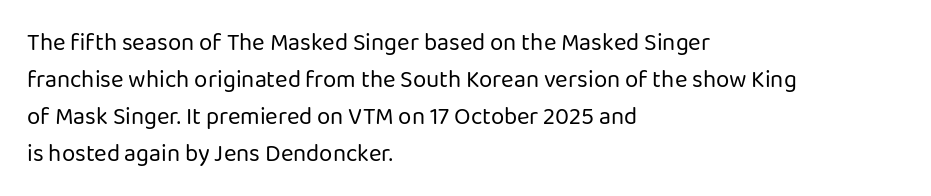
The image shows 24 px text type, upright; set left-aligned, normal line spacing (1.54x), normal letter spacing, not underlined.
